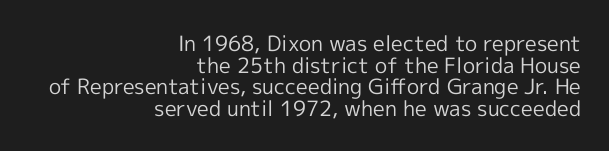
The image shows 21 px text type, upright; set right-aligned, tight line spacing (1.03x), normal letter spacing, not underlined.
